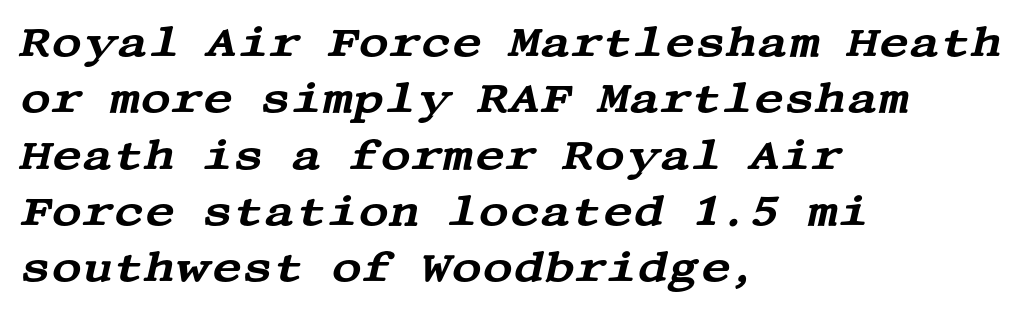
The image shows 42 px wide serif type, italic (leaning right); set left-aligned, normal line spacing (1.34x), normal letter spacing, not underlined; medium stroke contrast and a large x-height.
